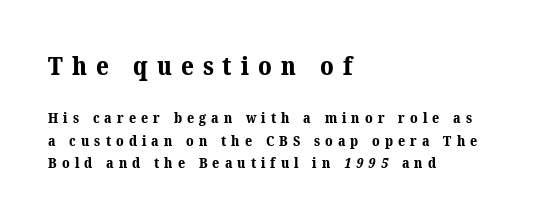
The image shows 25 px bold type; set left-aligned, normal line spacing (1.61x), unusually wide letter spacing (+0.36 em), not underlined; the first (top) block is 1.79x larger.
